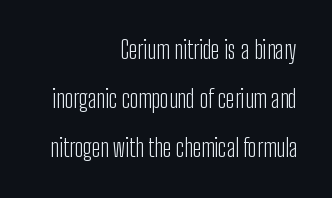
The image shows 24 px text type, upright; set right-aligned, loose line spacing (2.04x), normal letter spacing, not underlined.
